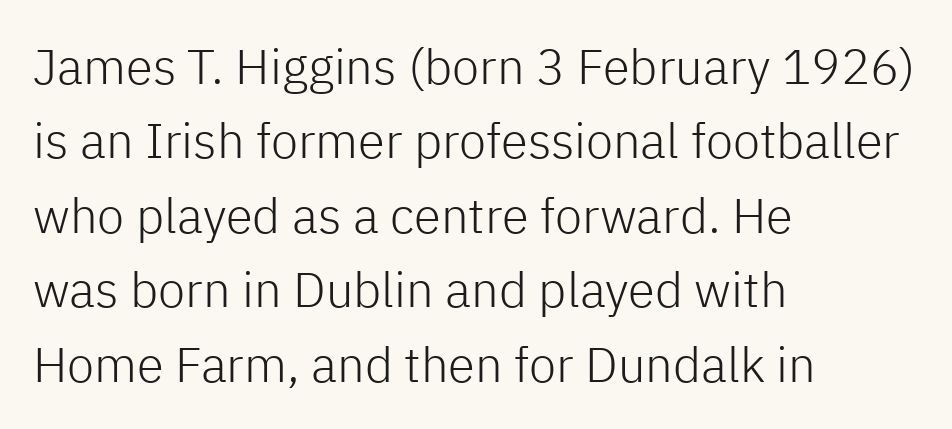
The image shows 49 px light sans-serif type, upright; set left-aligned, normal line spacing (1.52x), normal letter spacing, not underlined; low stroke contrast and a medium x-height.
